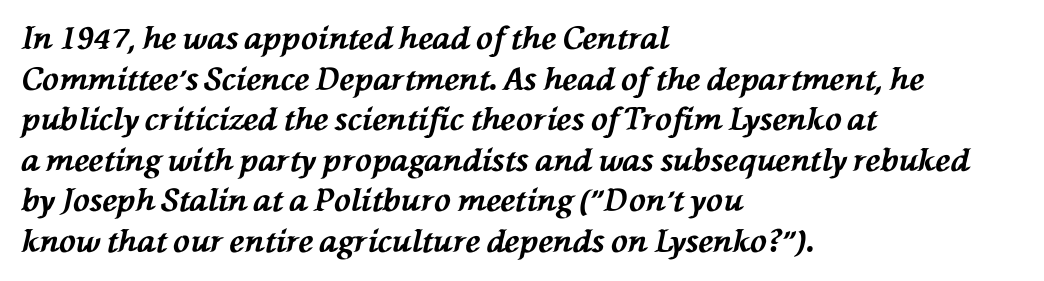
The typography opts for an oblique posture over an upright one. Is this a fixed-width face? No — the glyphs have proportional, varying widths. The ragged edge is on the right, which tells us the setting is flush left. Heft: maximum for text — a bold.
